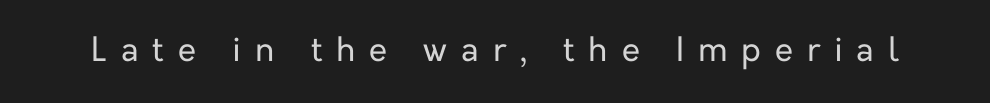
Q: Is the text bold? A: No.
Q: Is the text italic (slanted)? A: No, it is upright.
Q: Is the typeface a serif or a sans-serif typeface? A: Sans-serif.
Q: Is the text underlined? A: No.
Q: Is the spacing between letters normal or unusually wide? A: Unusually wide.
Q: Width (condensed, normal, or wide)? A: Normal.
Q: Stroke contrast? A: Low.
Q: x-height? A: Medium.
Q: Monospaced? A: No.
